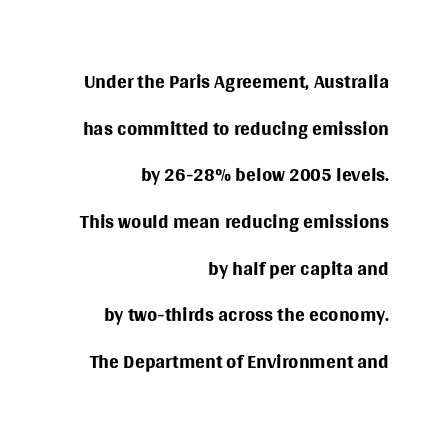
{"serif": "no", "italic": "no", "bold": "no", "weight": "regular", "width": "normal", "stroke_contrast": "medium", "x_height": "large", "monospaced": "no", "underline": "no", "align": "right", "line_spacing": "normal", "line_spacing_ratio": 1.61, "letter_spacing": "normal", "letter_spacing_em": 0.0, "glyph_px": 29}
